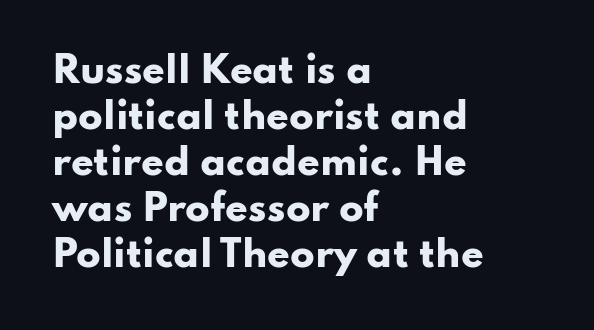
{"serif": "no", "italic": "no", "bold": "yes", "weight": "heavy", "width": "wide", "stroke_contrast": "low", "x_height": "small", "monospaced": "no", "underline": "no", "align": "left", "line_spacing": "normal", "line_spacing_ratio": 1.28, "letter_spacing": "normal", "letter_spacing_em": 0.0, "glyph_px": 36}
